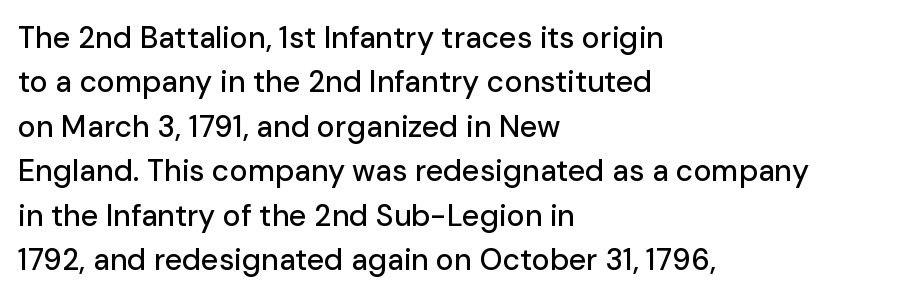
Q: Is the text italic (slanted)? A: No, it is upright.
Q: Is the typeface a serif or a sans-serif typeface? A: Sans-serif.
Q: Is the text underlined? A: No.
Q: How is the paragraph aligned? A: Left-aligned.
Q: Is the spacing between letters normal or unusually wide? A: Normal.
Q: Is the spacing between lines tight, normal or loose? A: Normal.
Q: Width (condensed, normal, or wide)? A: Normal.
Q: Stroke contrast? A: Low.
Q: x-height? A: Medium.
Q: Monospaced? A: No.
